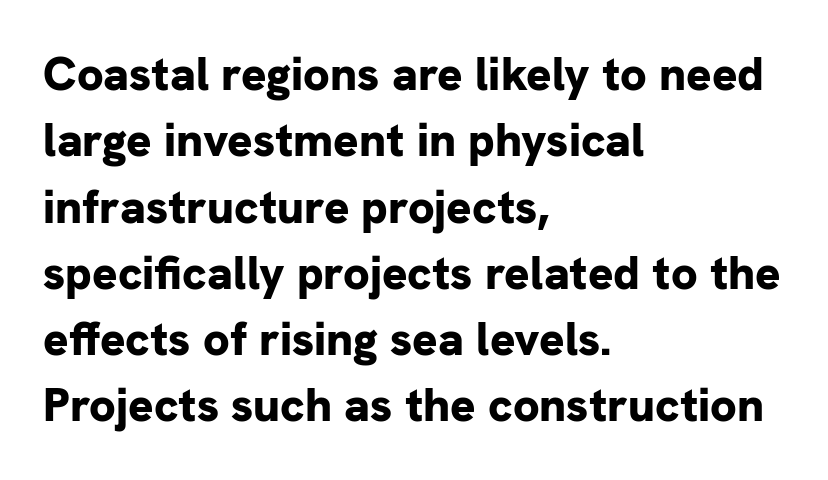
The image shows 47 px bold sans-serif type, upright; set left-aligned, normal line spacing (1.41x), normal letter spacing, not underlined; low stroke contrast and a medium x-height.
